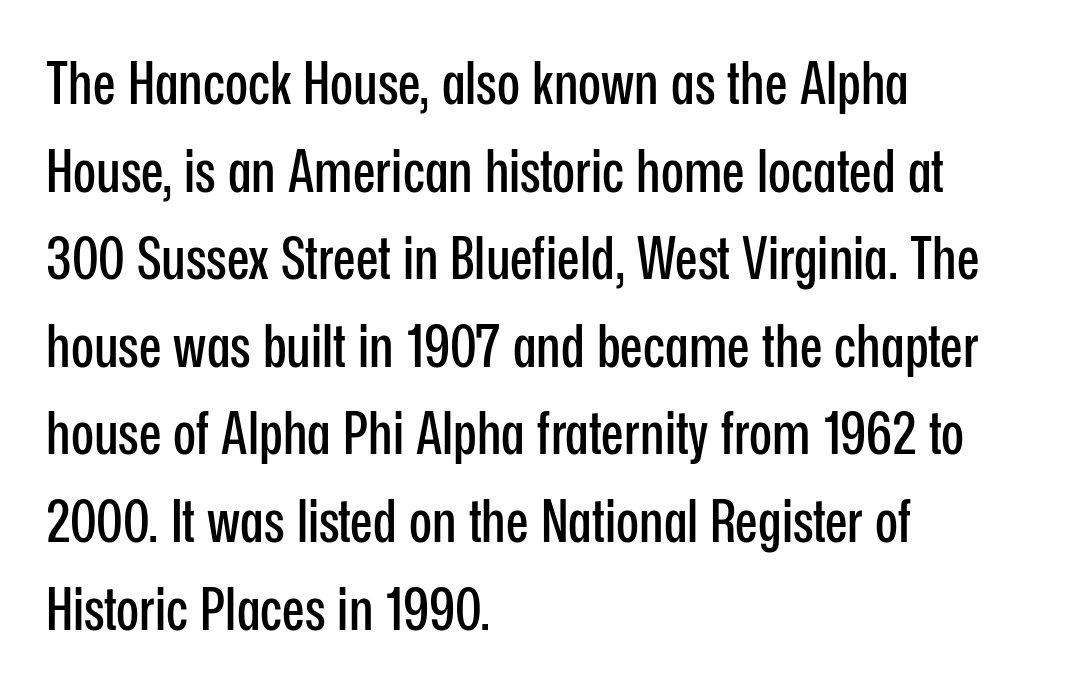
Leading matches the norm, producing a regular column. Honestly, there is no underline to notice here at all. Glyph-to-glyph distance matches everyday printed text. Note the varied advance widths — an 'i' is clearly narrower than an 'm'. This is the regular roman posture of the typeface.
